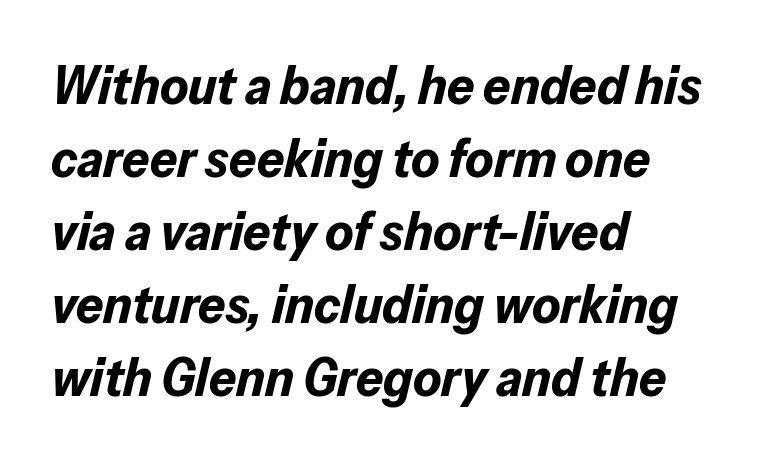
Is the type slanted? Yes — the strokes lean at a clear angle. Do the characters align in a grid? No, the font is proportional. Successive baselines arrive at the customary interval. Caption: multi-line text, flush left, ragged right. Only glyphs here, with clear space below each row. Does extra space separate the letters? No, they use regular spacing.
